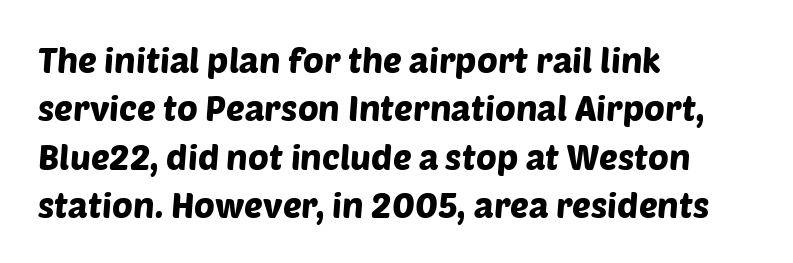
Q: Is the typeface a serif or a sans-serif typeface? A: Sans-serif.
Q: Is the text underlined? A: No.
Q: How is the paragraph aligned? A: Left-aligned.
Q: Is the spacing between letters normal or unusually wide? A: Normal.
Q: Is the spacing between lines tight, normal or loose? A: Normal.
Q: Width (condensed, normal, or wide)? A: Normal.
Q: Stroke contrast? A: Low.
Q: x-height? A: Large.
Q: Monospaced? A: No.
